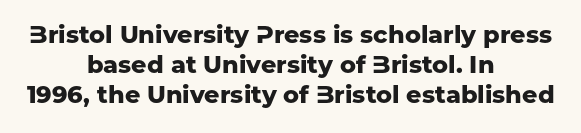
Q: Is the text bold? A: Yes.
Q: Is the text italic (slanted)? A: No, it is upright.
Q: Is the text underlined? A: No.
Q: How is the paragraph aligned? A: Centered.
Q: Is the spacing between letters normal or unusually wide? A: Normal.
